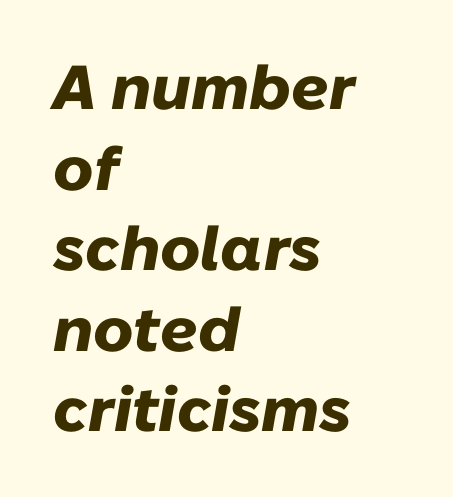
{"italic": "yes", "lean": "right", "slant_degrees": 10, "bold": "yes", "weight": "heavy", "width": "normal", "stroke_contrast": "low", "x_height": "medium", "monospaced": "no", "underline": "no", "align": "left", "line_spacing": "normal", "line_spacing_ratio": 1.3, "letter_spacing": "normal", "letter_spacing_em": 0.0, "glyph_px": 62}
